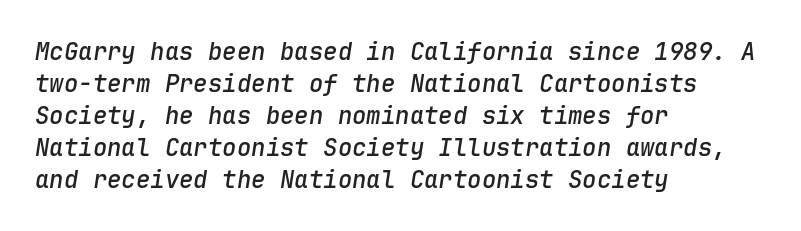
{"italic": "yes", "lean": "right", "slant_degrees": 9, "bold": "semi", "underline": "no", "align": "left", "line_spacing": "normal", "line_spacing_ratio": 1.33, "letter_spacing": "normal", "letter_spacing_em": 0.0, "glyph_px": 24}
